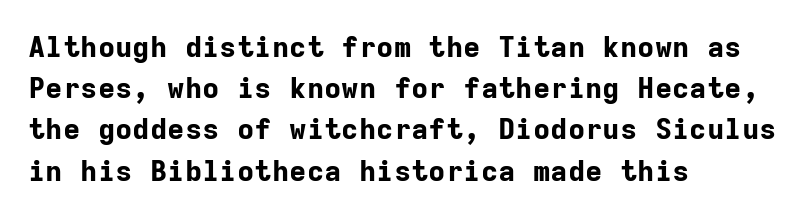
Unmarked baselines from the first word to the last. If you drew a ruler down the left edge, every line would touch it. Strokes here are thick enough to call this a true bold. The typeface chosen for these lines omits serifs. The rendering uses typewriter-style spacing with identical character cells. The type is set solid horizontally, with unmodified tracking.
